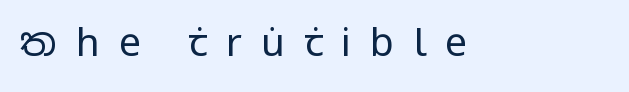
{"serif": "no", "italic": "no", "bold": "no", "weight": "regular", "width": "condensed", "stroke_contrast": "low", "x_height": "large", "monospaced": "no", "underline": "no", "letter_spacing": "wide", "letter_spacing_em": 0.48, "glyph_px": 39}
